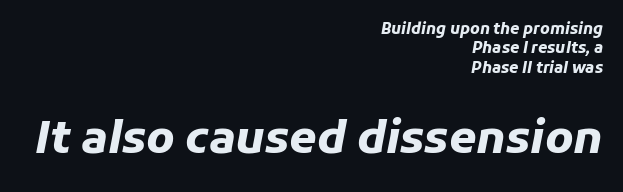
{"italic": "yes", "lean": "right", "slant_degrees": 11, "bold": "yes", "weight": "heavy", "width": "normal", "stroke_contrast": "low", "x_height": "medium", "monospaced": "no", "underline": "no", "align": "right", "line_spacing": "normal", "line_spacing_ratio": 1.29, "letter_spacing": "normal", "letter_spacing_em": 0.0, "larger_block": "second", "size_ratio": 2.93, "glyph_px": 44}
